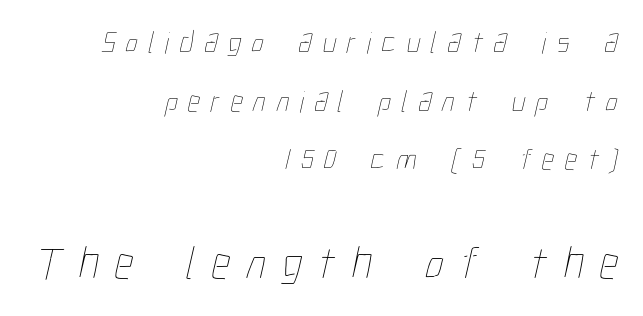
The rag falls on the left side of this text block. Just letters on the line, the space beneath them empty. Nothing heavy about these letters — not bold at all. Reading top to bottom, the characters get bigger at the block break. This rendering widens character spacing well past its baseline value. You could not count columns in this text — the font is proportionally spaced.
